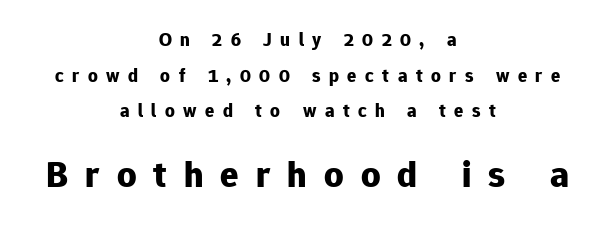
Q: Is the text bold? A: Yes.
Q: Is the text italic (slanted)? A: No, it is upright.
Q: Is the typeface a serif or a sans-serif typeface? A: Sans-serif.
Q: Is the text underlined? A: No.
Q: How is the paragraph aligned? A: Centered.
Q: Is the spacing between letters normal or unusually wide? A: Unusually wide.
Q: Which block of text is set in a larger size, the first (top) or the second (bottom)? A: The second (bottom) one.
Q: Width (condensed, normal, or wide)? A: Normal.
Q: Stroke contrast? A: Low.
Q: x-height? A: Medium.
Q: Monospaced? A: No.
